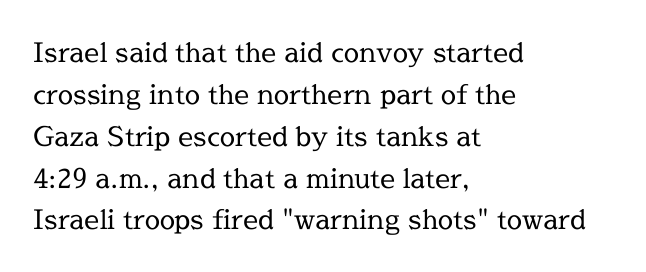
{"italic": "no", "bold": "no", "underline": "no", "align": "left", "line_spacing": "normal", "line_spacing_ratio": 1.55, "letter_spacing": "normal", "letter_spacing_em": 0.0, "glyph_px": 27}
